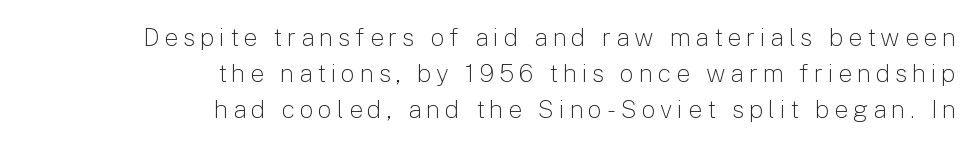
Q: Is the text bold? A: No.
Q: Is the text italic (slanted)? A: No, it is upright.
Q: Is the text underlined? A: No.
Q: How is the paragraph aligned? A: Right-aligned.
Q: Is the spacing between lines tight, normal or loose? A: Normal.
